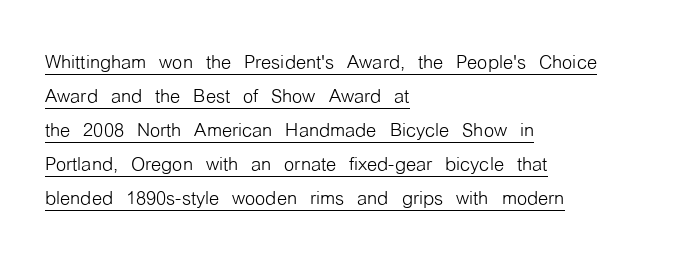
Decoration check: the copy is underlined. No extra ink here — the face is not bold. Every row of glyphs begins at an identical x-position on the left. This rendering leaves character spacing at its baseline value. Every character sits straight up, as roman type does.
